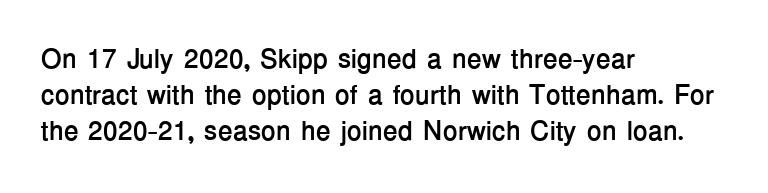
Q: Is the text bold? A: Yes.
Q: Is the text italic (slanted)? A: No, it is upright.
Q: Is the text underlined? A: No.
Q: How is the paragraph aligned? A: Left-aligned.
Q: Is the spacing between letters normal or unusually wide? A: Normal.
Q: Is the spacing between lines tight, normal or loose? A: Normal.
